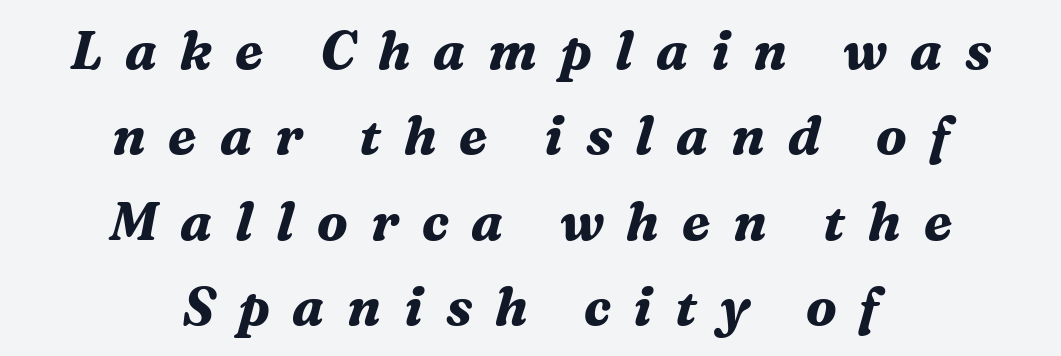
Q: Is the text bold? A: Yes.
Q: Is the text italic (slanted)? A: Yes, it leans right by about 16 degrees.
Q: Is the typeface a serif or a sans-serif typeface? A: Serif.
Q: Is the text underlined? A: No.
Q: How is the paragraph aligned? A: Centered.
Q: Is the spacing between letters normal or unusually wide? A: Unusually wide.
Q: Is the spacing between lines tight, normal or loose? A: Normal.
Q: Width (condensed, normal, or wide)? A: Normal.
Q: Stroke contrast? A: Medium.
Q: x-height? A: Medium.
Q: Monospaced? A: No.
